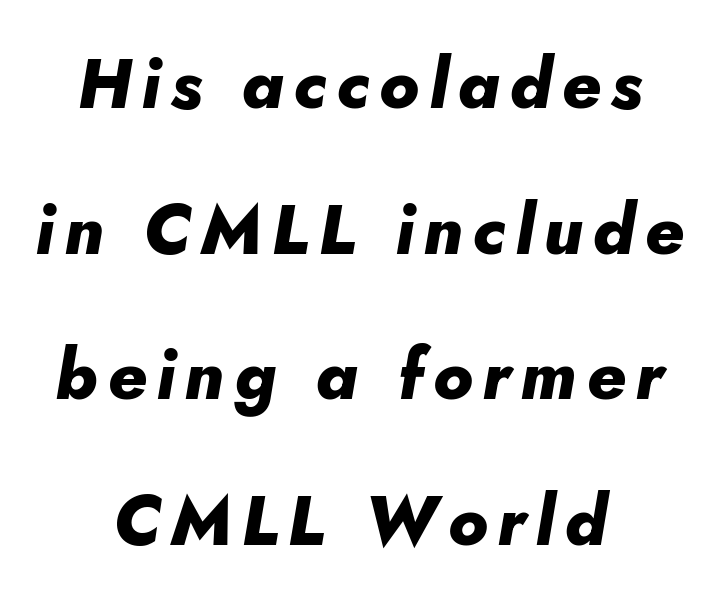
{"italic": "yes", "lean": "right", "slant_degrees": 5, "bold": "yes", "weight": "heavy", "width": "normal", "stroke_contrast": "low", "x_height": "small", "monospaced": "no", "underline": "no", "align": "center", "line_spacing": "loose", "line_spacing_ratio": 2.11, "glyph_px": 69}
